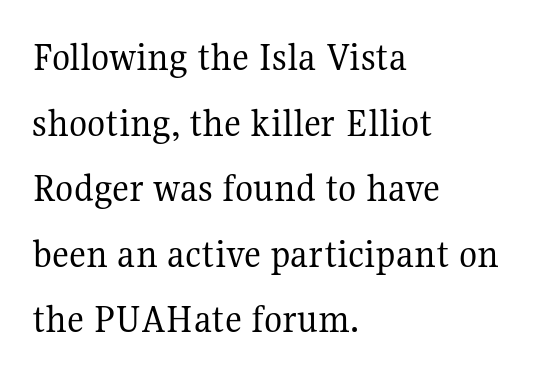
Q: Is the text bold? A: No.
Q: Is the text italic (slanted)? A: No, it is upright.
Q: Is the typeface a serif or a sans-serif typeface? A: Serif.
Q: Is the text underlined? A: No.
Q: How is the paragraph aligned? A: Left-aligned.
Q: Is the spacing between letters normal or unusually wide? A: Normal.
Q: Is the spacing between lines tight, normal or loose? A: Normal.
Q: Width (condensed, normal, or wide)? A: Normal.
Q: Stroke contrast? A: Medium.
Q: x-height? A: Medium.
Q: Monospaced? A: No.
